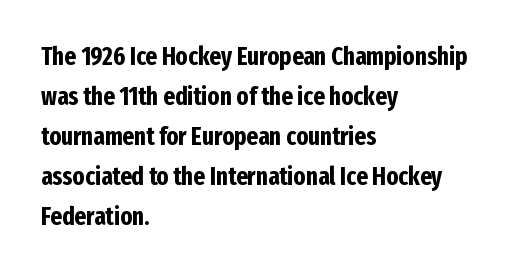
The image shows 25 px bold type, upright; set left-aligned, normal line spacing (1.6x), normal letter spacing, not underlined.
